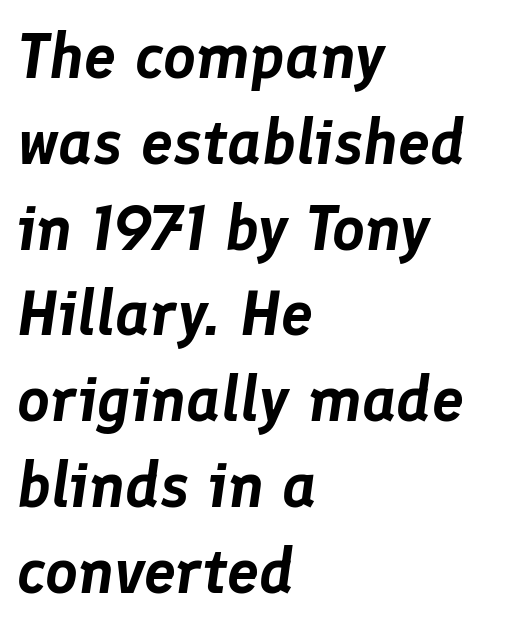
{"italic": "yes", "lean": "right", "slant_degrees": 8, "width": "normal", "stroke_contrast": "low", "x_height": "medium", "monospaced": "no", "underline": "no", "align": "left", "line_spacing": "normal", "line_spacing_ratio": 1.34, "letter_spacing": "normal", "letter_spacing_em": 0.0, "glyph_px": 64}
